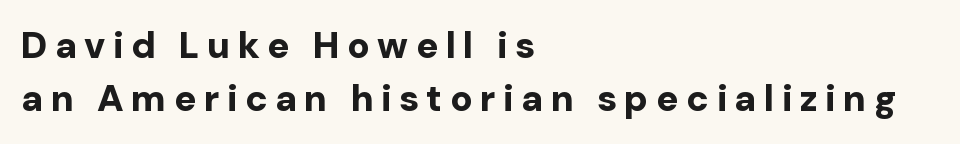
These words are printed bold, with thick strokes throughout. Varying glyph widths throughout — classic text-font behaviour. The lettering holds an erect, upright posture throughout. The rendering anchors every line to the left-hand side.
